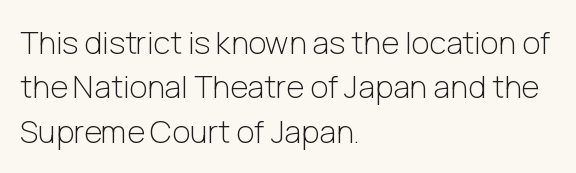
Q: Is the text bold? A: No.
Q: Is the text italic (slanted)? A: No, it is upright.
Q: Is the typeface a serif or a sans-serif typeface? A: Sans-serif.
Q: Is the text underlined? A: No.
Q: How is the paragraph aligned? A: Left-aligned.
Q: Is the spacing between letters normal or unusually wide? A: Normal.
Q: Is the spacing between lines tight, normal or loose? A: Normal.
Q: Width (condensed, normal, or wide)? A: Normal.
Q: Stroke contrast? A: Low.
Q: x-height? A: Medium.
Q: Monospaced? A: No.
